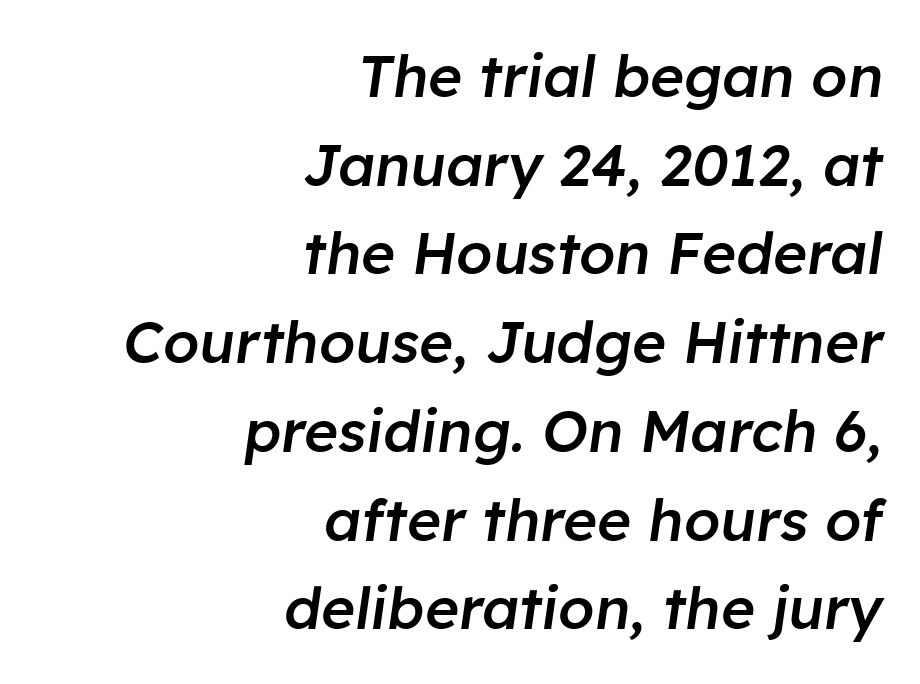
Vertical spacing — default. Quick note: underline off. This rendering leaves character spacing at its baseline value. Notice how the passage keeps a crisp vertical edge on the right only.
